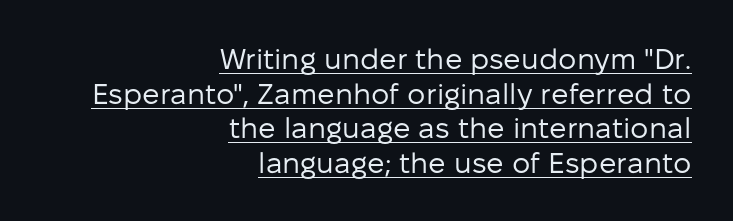
Observe the ordinary spacing: letters are neighbours, not strangers. This is the regular roman posture of the typeface. On a weight scale, this lands at 450 or below. A typesetter would label this face a sans.
